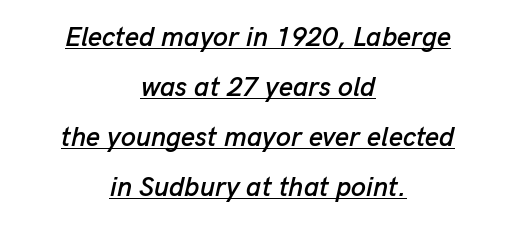
A typesetter would call this zero additional tracking. Italic? Definitely — the glyphs are oblique. The rag falls on both sides of this text block equally. The rendering uses the underline text-decoration.
